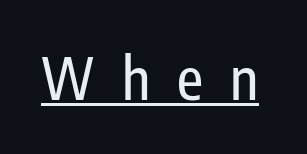
The image shows 57 px condensed sans-serif type, upright; set unusually wide letter spacing (+0.48 em), underlined; low stroke contrast and a medium x-height.
